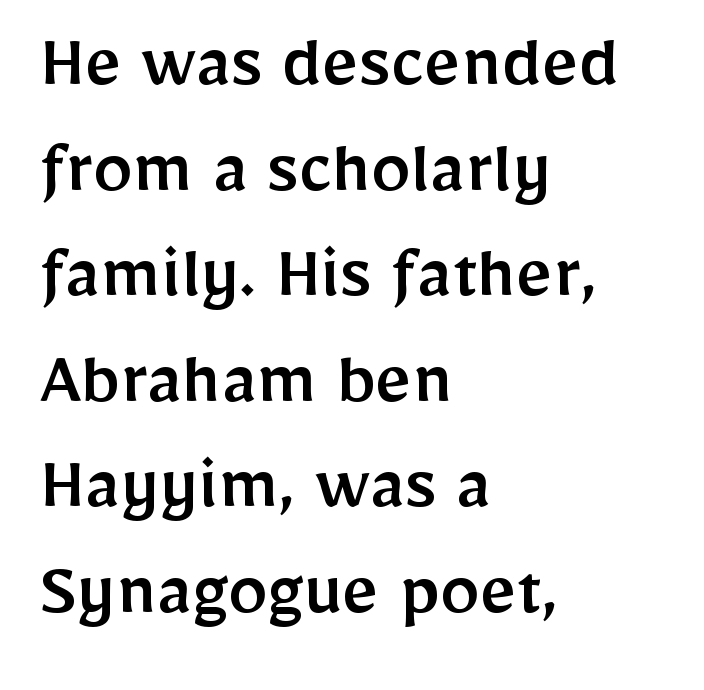
Each letter keeps its own natural width here, so spacing adapts to shape. Letter spacing: default. Quick note: interline space is typical. The lettering holds an erect, upright posture throughout.
